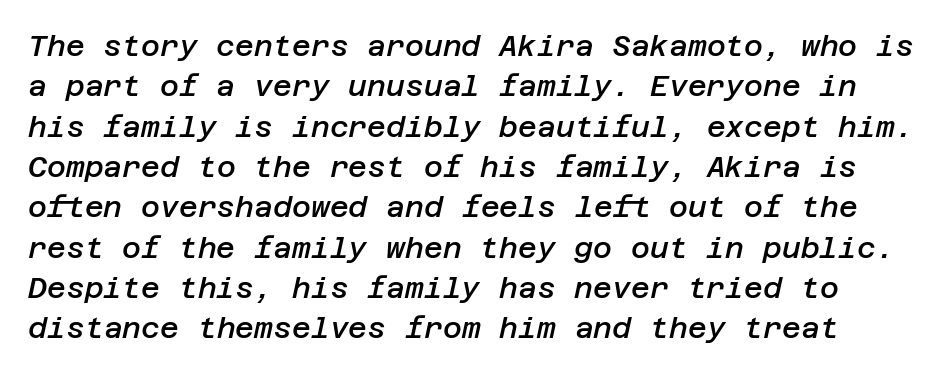
Q: Is the text bold? A: Semi-bold.
Q: Is the text italic (slanted)? A: Yes, it leans right by about 12 degrees.
Q: Is the text underlined? A: No.
Q: Is the spacing between letters normal or unusually wide? A: Normal.
Q: Is the spacing between lines tight, normal or loose? A: Normal.
Q: Width (condensed, normal, or wide)? A: Normal.
Q: Stroke contrast? A: Low.
Q: x-height? A: Large.
